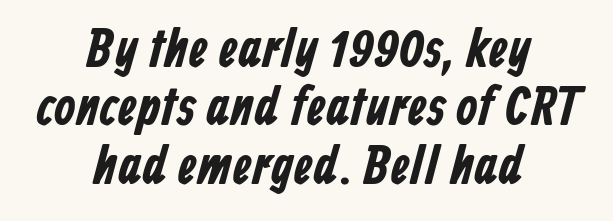
Bare-footed words on every line. Is the letter spacing exaggerated? No — it looks like the ordinary default. A typesetter would label this face a sans. The compositor balanced each line on the midline. Character widths vary here, with narrow letters taking less room than wide ones.
